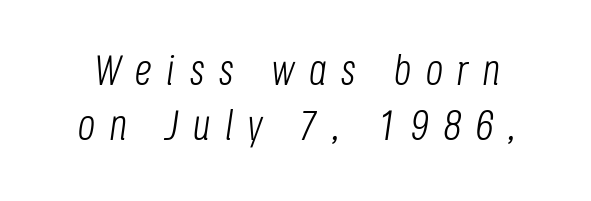
{"italic": "yes", "lean": "right", "slant_degrees": 8, "bold": "no", "weight": "light", "width": "condensed", "stroke_contrast": "low", "x_height": "large", "monospaced": "no", "underline": "no", "line_spacing": "normal", "line_spacing_ratio": 1.27, "letter_spacing": "wide", "letter_spacing_em": 0.33, "glyph_px": 43}
